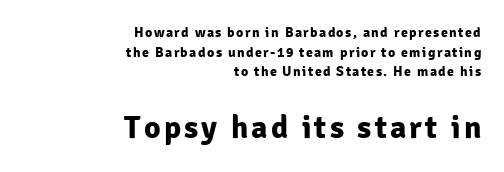
Q: Is the text bold? A: Yes.
Q: Is the text italic (slanted)? A: No, it is upright.
Q: Is the typeface a serif or a sans-serif typeface? A: Sans-serif.
Q: Is the text underlined? A: No.
Q: How is the paragraph aligned? A: Right-aligned.
Q: Is the spacing between lines tight, normal or loose? A: Normal.
Q: Which block of text is set in a larger size, the first (top) or the second (bottom)? A: The second (bottom) one.
Q: Width (condensed, normal, or wide)? A: Normal.
Q: Stroke contrast? A: Low.
Q: x-height? A: Medium.
Q: Monospaced? A: No.
